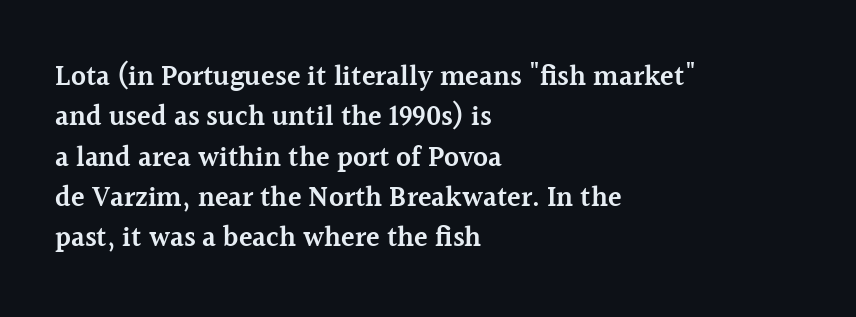
Q: Is the text bold? A: Semi-bold.
Q: Is the text italic (slanted)? A: No, it is upright.
Q: Is the typeface a serif or a sans-serif typeface? A: Serif.
Q: Is the text underlined? A: No.
Q: How is the paragraph aligned? A: Left-aligned.
Q: Is the spacing between letters normal or unusually wide? A: Normal.
Q: Is the spacing between lines tight, normal or loose? A: Normal.
Q: Width (condensed, normal, or wide)? A: Normal.
Q: x-height? A: Medium.
Q: Monospaced? A: No.
